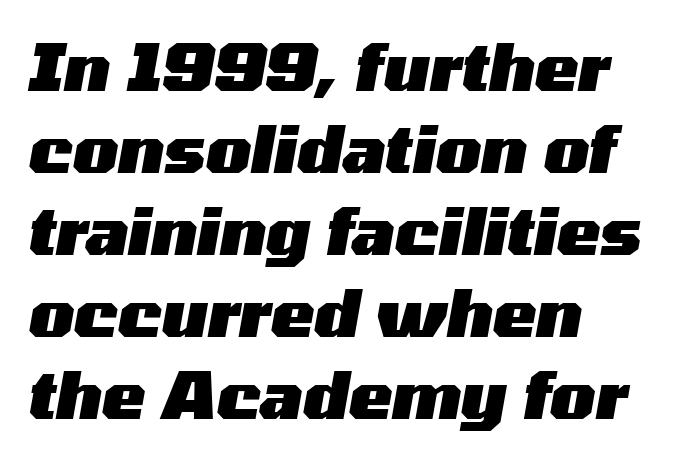
Decoration check: the copy has no underline. Weight check: bold — yes, fully. Successive baselines arrive at the customary interval. The letters advance in unequal steps, a hallmark of proportional type. A typesetter would mark this as italic.
